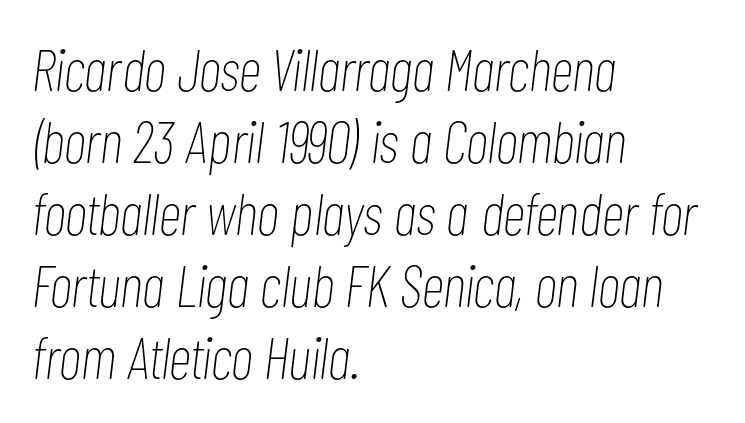
Stem width sits at or under what a default text font uses. The passage shown is not underscored anywhere. The compositor pushed each line to the left boundary. The face used here is proportionally spaced, like ordinary book or web type. Rendered with sloped, italic letterforms. Words appear dense and cohesive because spacing is normal.
